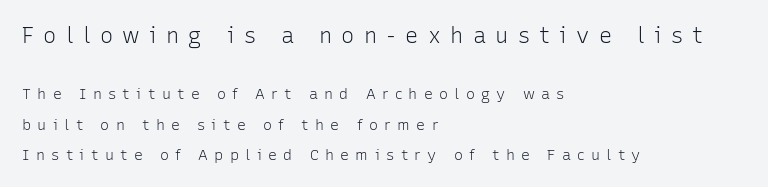
The image shows 22 px text type, upright; set left-aligned, loose line spacing (2.03x), unusually wide letter spacing (+0.42 em), not underlined; the first (top) block is 1.47x larger.
